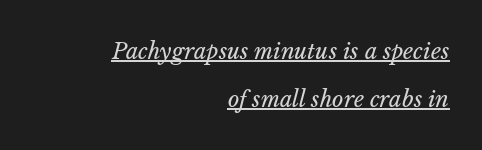
The image shows 22 px text type, italic (leaning right); set right-aligned, loose line spacing (2.19x), normal letter spacing, underlined.
